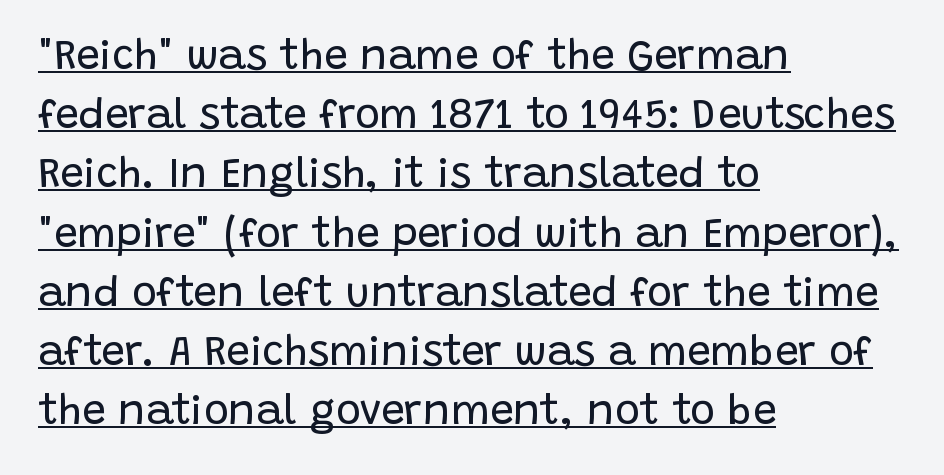
Caption: face not bold, strokes unweighted. Every row of glyphs begins at an identical x-position on the left. Check the space under the baseline: a stroke is drawn there. The letterforms sit shoulder to shoulder at normal distance. What's the leading like? Ordinary, nothing unusual.
